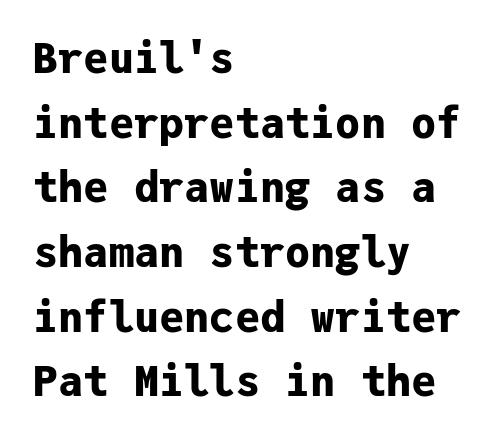
Q: Is the text bold? A: Yes.
Q: Is the text italic (slanted)? A: No, it is upright.
Q: Is the typeface a serif or a sans-serif typeface? A: Sans-serif.
Q: Is the text underlined? A: No.
Q: How is the paragraph aligned? A: Left-aligned.
Q: Is the spacing between letters normal or unusually wide? A: Normal.
Q: Is the spacing between lines tight, normal or loose? A: Normal.
Q: Width (condensed, normal, or wide)? A: Normal.
Q: Stroke contrast? A: Low.
Q: x-height? A: Medium.
Q: Monospaced? A: Yes.
